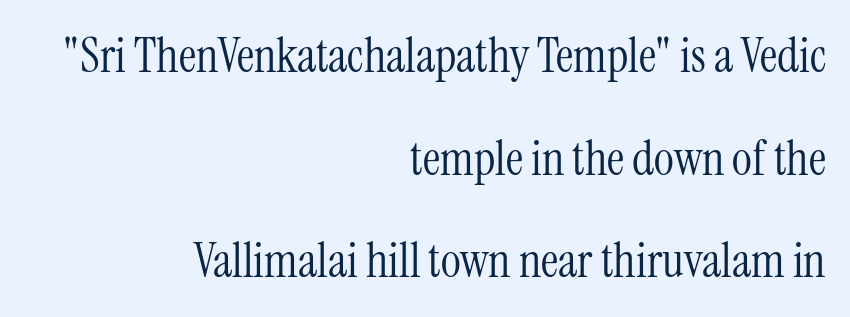
Each stroke keeps to a modest, everyday thickness or less. Leading: increased. The characters display serif detailing at their extremities. Plain, unruled lines of type.
